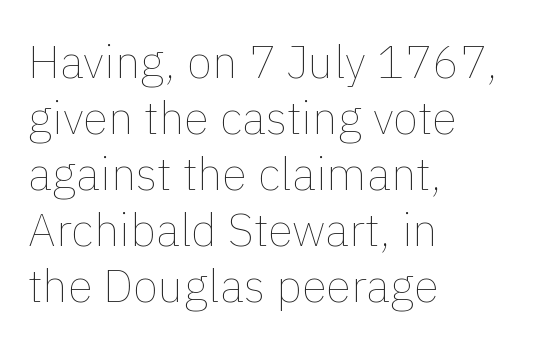
The image shows 46 px thin type, upright; set left-aligned, line spacing 1.22x, normal letter spacing, not underlined; low stroke contrast and a medium x-height.
